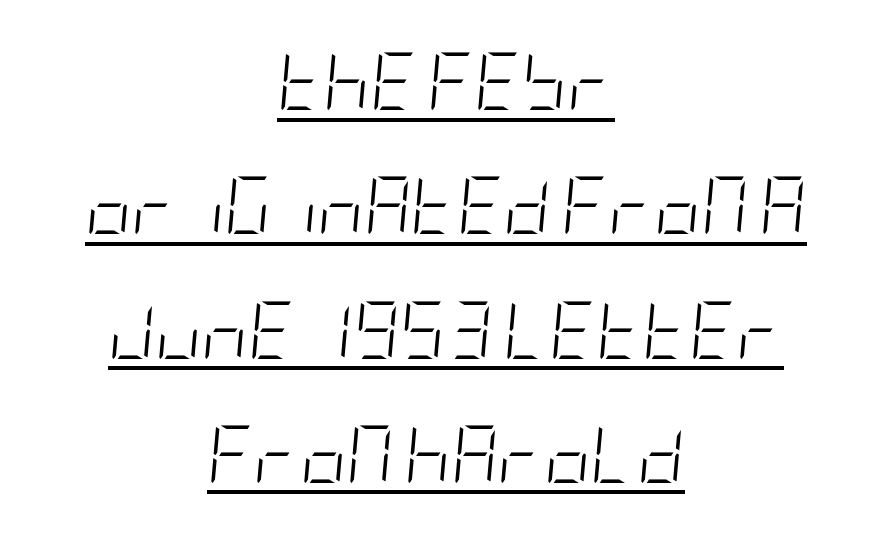
{"italic": "yes", "lean": "right", "slant_degrees": 5, "bold": "no", "weight": "light", "width": "condensed", "stroke_contrast": "low", "x_height": "large", "underline": "yes", "align": "center", "line_spacing": "loose", "line_spacing_ratio": 2.18, "letter_spacing": "normal", "letter_spacing_em": 0.0, "glyph_px": 57}
